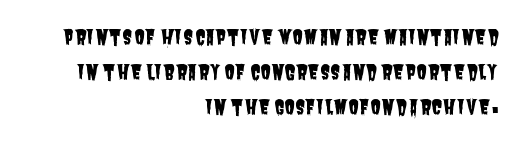
The image shows 20 px text type; set right-aligned, line spacing 1.75x, normal letter spacing, not underlined.
